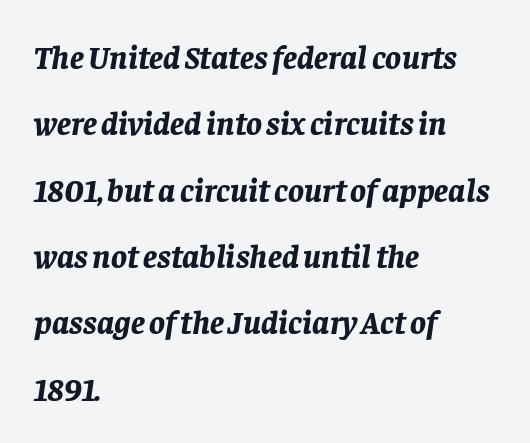
Letters rest on an invisible, unmarked baseline. All the whitespace from short lines collects on the right. Between one letter and the next there's only the usual sliver of space. Emphasis-style slanted type is in use.
